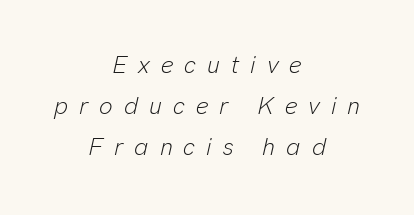
The image shows 24 px text type, italic (leaning right); set centered, line spacing 1.71x, unusually wide letter spacing (+0.46 em), not underlined.
